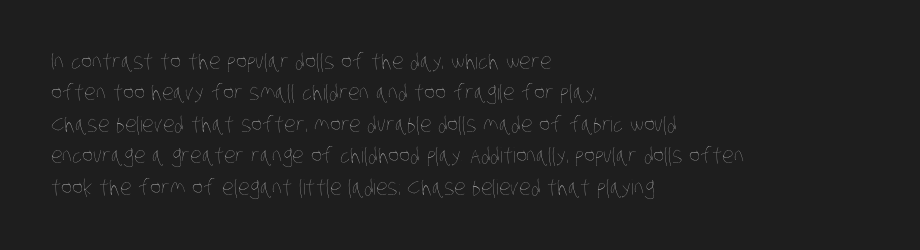
Q: Is the text bold? A: No.
Q: Is the text underlined? A: No.
Q: How is the paragraph aligned? A: Left-aligned.
Q: Is the spacing between letters normal or unusually wide? A: Normal.
Q: Is the spacing between lines tight, normal or loose? A: Normal.
